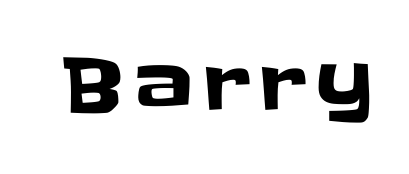
Q: Is the text italic (slanted)? A: No, it is upright.
Q: Is the typeface a serif or a sans-serif typeface? A: Sans-serif.
Q: Is the text underlined? A: No.
Q: Width (condensed, normal, or wide)? A: Normal.
Q: Stroke contrast? A: Low.
Q: x-height? A: Large.
Q: Monospaced? A: No.
